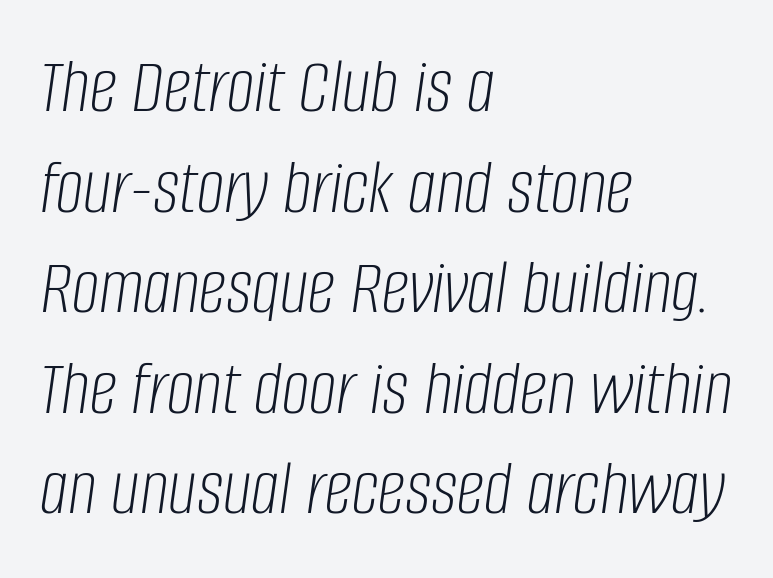
Q: Is the text bold? A: No.
Q: Is the text italic (slanted)? A: Yes, it leans right by about 8 degrees.
Q: Is the text underlined? A: No.
Q: How is the paragraph aligned? A: Left-aligned.
Q: Is the spacing between letters normal or unusually wide? A: Normal.
Q: Is the spacing between lines tight, normal or loose? A: Normal.
Q: Width (condensed, normal, or wide)? A: Condensed.
Q: Stroke contrast? A: Low.
Q: x-height? A: Large.
Q: Monospaced? A: No.
